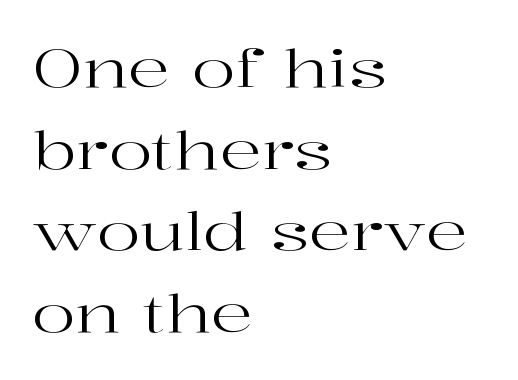
{"serif": "yes", "italic": "no", "bold": "no", "weight": "regular", "width": "wide", "stroke_contrast": "high", "x_height": "medium", "monospaced": "no", "underline": "no", "align": "left", "line_spacing": "normal", "line_spacing_ratio": 1.57, "letter_spacing": "normal", "letter_spacing_em": 0.0, "glyph_px": 52}
